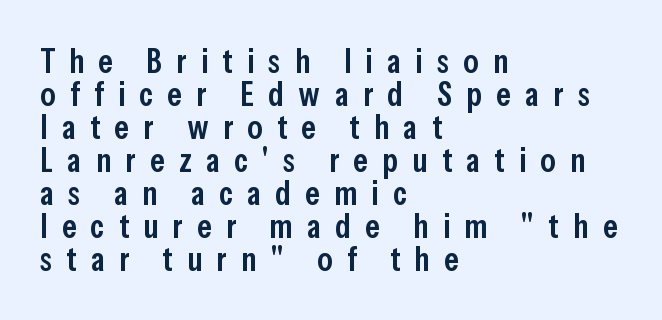
Q: Is the text bold? A: Semi-bold.
Q: Is the text italic (slanted)? A: No, it is upright.
Q: Is the typeface a serif or a sans-serif typeface? A: Sans-serif.
Q: Is the text underlined? A: No.
Q: How is the paragraph aligned? A: Left-aligned.
Q: Is the spacing between letters normal or unusually wide? A: Unusually wide.
Q: Is the spacing between lines tight, normal or loose? A: Tight.
Q: Width (condensed, normal, or wide)? A: Condensed.
Q: Stroke contrast? A: Low.
Q: x-height? A: Medium.
Q: Monospaced? A: No.
